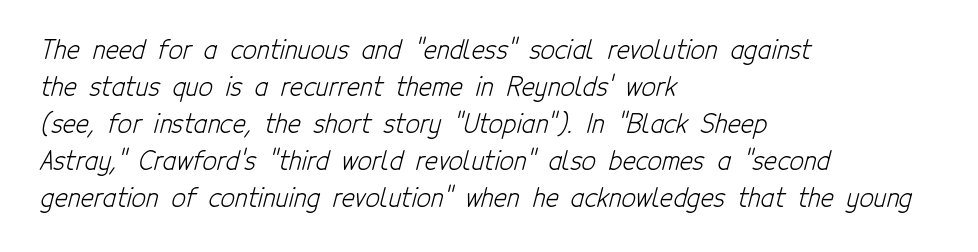
{"bold": "no", "underline": "no", "align": "left", "line_spacing": "normal", "line_spacing_ratio": 1.48, "letter_spacing": "normal", "letter_spacing_em": 0.0, "glyph_px": 25}
